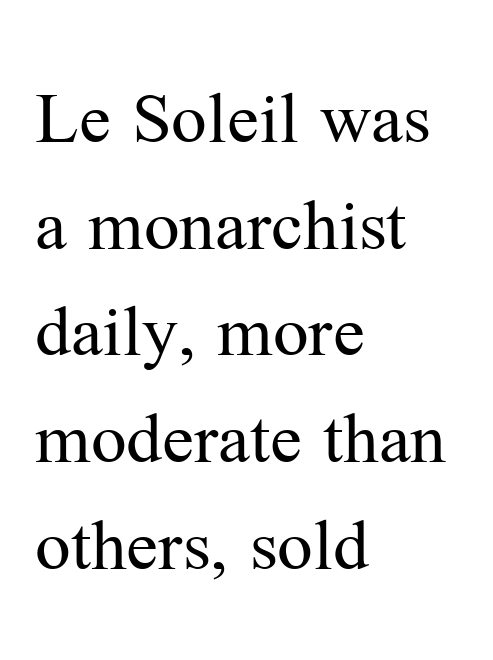
{"serif": "yes", "italic": "no", "bold": "no", "weight": "regular", "width": "normal", "stroke_contrast": "medium", "x_height": "medium", "monospaced": "no", "underline": "no", "align": "left", "line_spacing": "normal", "line_spacing_ratio": 1.35, "letter_spacing": "normal", "letter_spacing_em": 0.0, "glyph_px": 79}
